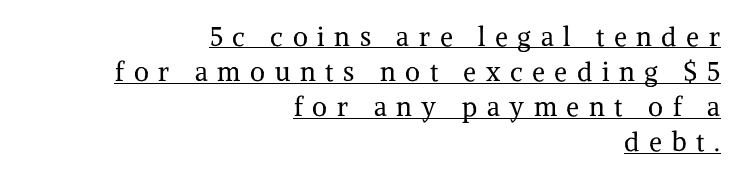
The image shows 26 px text type, upright; set right-aligned, normal line spacing (1.35x), unusually wide letter spacing (+0.37 em), underlined.
